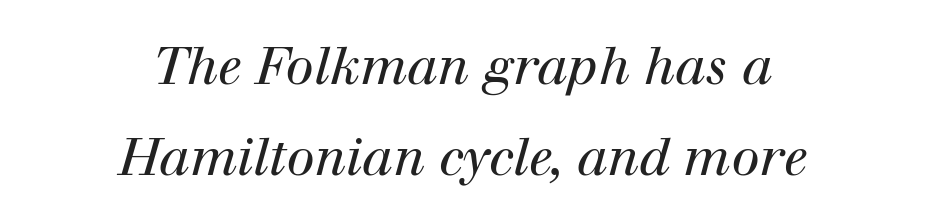
Q: Is the text bold? A: No.
Q: Is the text italic (slanted)? A: Yes, it leans right by about 12 degrees.
Q: Is the typeface a serif or a sans-serif typeface? A: Serif.
Q: Is the text underlined? A: No.
Q: How is the paragraph aligned? A: Centered.
Q: Is the spacing between letters normal or unusually wide? A: Normal.
Q: Width (condensed, normal, or wide)? A: Normal.
Q: Stroke contrast? A: High.
Q: x-height? A: Medium.
Q: Monospaced? A: No.
